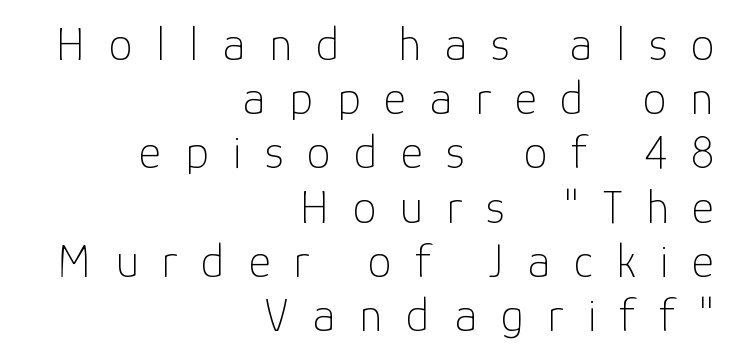
This is roman type, the default non-slanted kind. The cut favours lightness, reaching ordinary text weight at its darkest. The letters carry no serifs — their stems end cleanly without finishing strokes. This rendering widens character spacing well past its baseline value.
